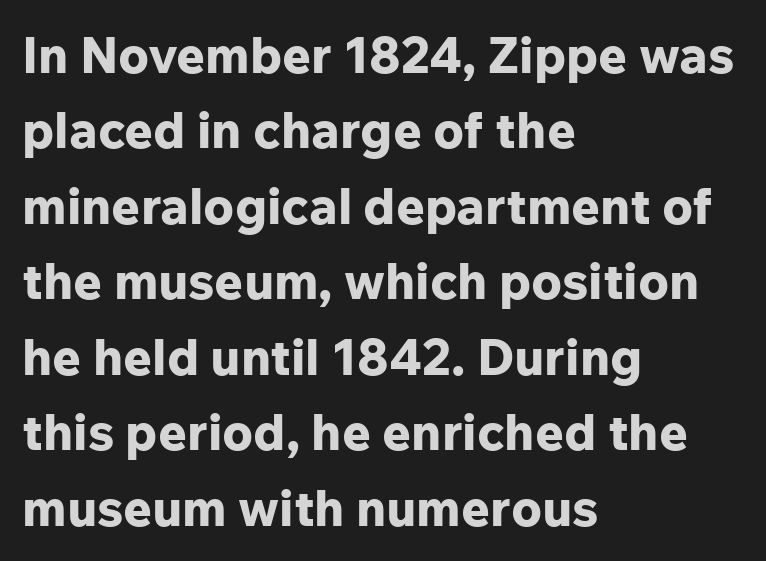
{"serif": "no", "italic": "no", "bold": "yes", "weight": "bold", "width": "normal", "stroke_contrast": "low", "x_height": "medium", "monospaced": "no", "underline": "no", "align": "left", "line_spacing": "normal", "line_spacing_ratio": 1.51, "letter_spacing": "normal", "letter_spacing_em": 0.0, "glyph_px": 50}
